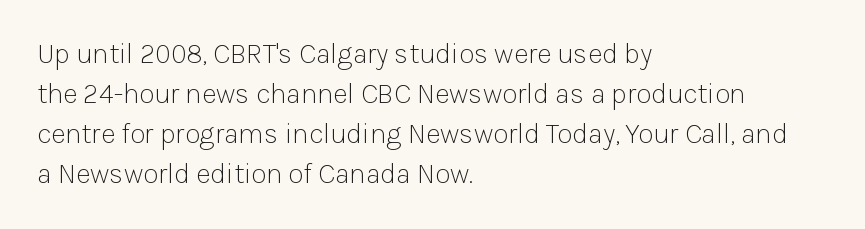
{"serif": "no", "italic": "no", "bold": "no", "weight": "light", "width": "normal", "stroke_contrast": "low", "x_height": "medium", "monospaced": "no", "underline": "no", "align": "left", "line_spacing": "normal", "line_spacing_ratio": 1.43, "letter_spacing": "normal", "letter_spacing_em": 0.0, "glyph_px": 28}
